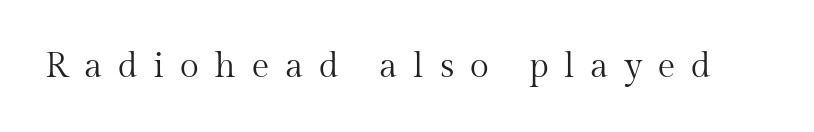
Q: Is the text bold? A: No.
Q: Is the text italic (slanted)? A: No, it is upright.
Q: Is the typeface a serif or a sans-serif typeface? A: Serif.
Q: Is the text underlined? A: No.
Q: Is the spacing between letters normal or unusually wide? A: Unusually wide.
Q: Width (condensed, normal, or wide)? A: Normal.
Q: Stroke contrast? A: Medium.
Q: x-height? A: Medium.
Q: Monospaced? A: No.
